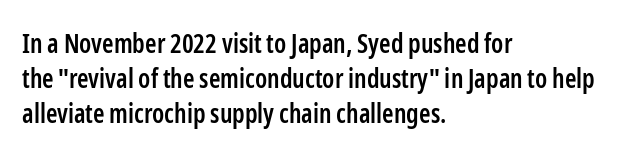
Tracking here is standard; glyphs follow each other at the usual distance. Posture: vertical. This block has exactly the height ordinary leading produces. On the weight axis this lands at semibold, roughly 600. Underline: absent. The rag falls on the right side of this text block.
